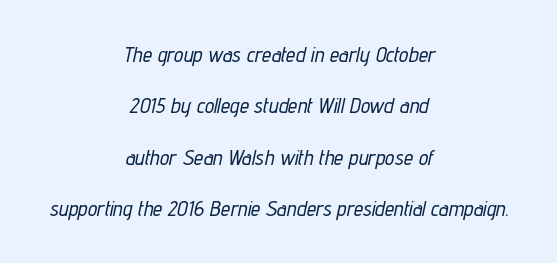
{"italic": "yes", "lean": "right", "slant_degrees": 12, "underline": "no", "align": "center", "line_spacing": "loose", "line_spacing_ratio": 2.45, "letter_spacing": "normal", "letter_spacing_em": 0.0, "glyph_px": 21}
